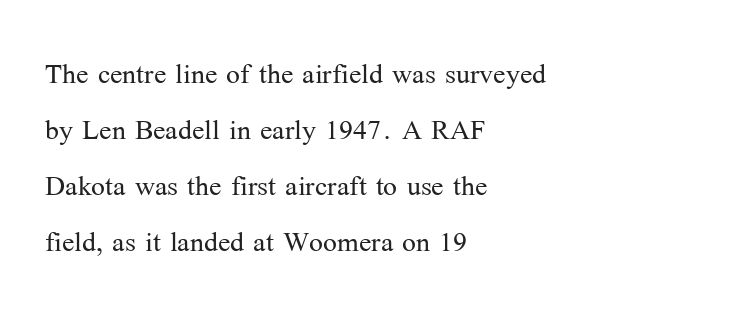
{"serif": "yes", "italic": "no", "bold": "no", "weight": "light", "width": "normal", "stroke_contrast": "medium", "x_height": "medium", "monospaced": "no", "underline": "no", "align": "left", "line_spacing": "normal", "line_spacing_ratio": 1.51, "letter_spacing": "normal", "letter_spacing_em": 0.0, "glyph_px": 37}
